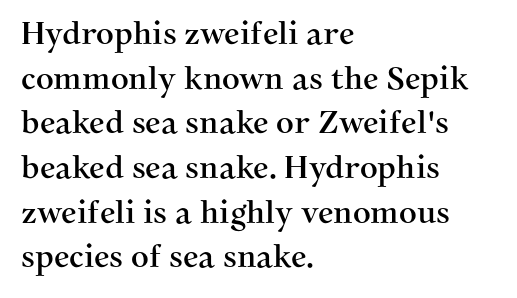
Q: Is the text italic (slanted)? A: No, it is upright.
Q: Is the typeface a serif or a sans-serif typeface? A: Serif.
Q: Is the text underlined? A: No.
Q: How is the paragraph aligned? A: Left-aligned.
Q: Is the spacing between letters normal or unusually wide? A: Normal.
Q: Is the spacing between lines tight, normal or loose? A: Normal.
Q: Width (condensed, normal, or wide)? A: Normal.
Q: Stroke contrast? A: Medium.
Q: x-height? A: Medium.
Q: Monospaced? A: No.
